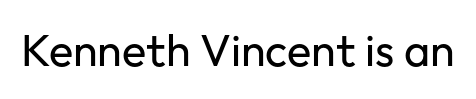
Q: Is the text bold? A: No.
Q: Is the text italic (slanted)? A: No, it is upright.
Q: Is the typeface a serif or a sans-serif typeface? A: Sans-serif.
Q: Is the text underlined? A: No.
Q: Is the spacing between letters normal or unusually wide? A: Normal.
Q: Width (condensed, normal, or wide)? A: Normal.
Q: Stroke contrast? A: Low.
Q: x-height? A: Medium.
Q: Monospaced? A: No.
